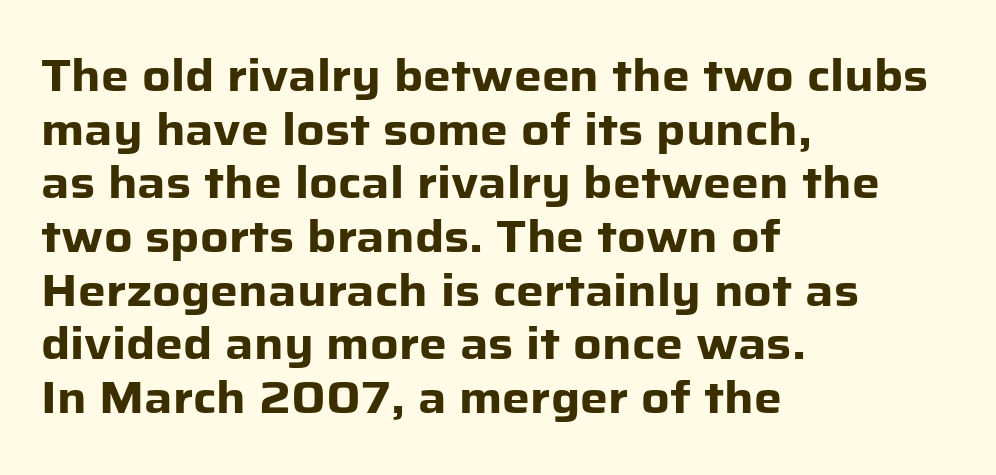
The image shows 44 px heavy sans-serif type, upright; set left-aligned, line spacing 1.22x, normal letter spacing, not underlined; low stroke contrast and a medium x-height.
